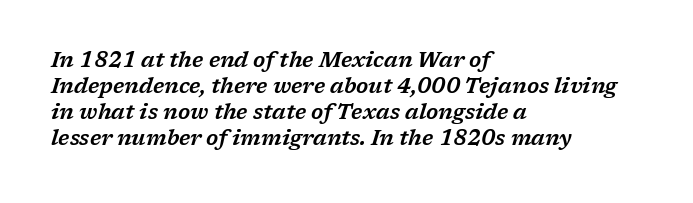
Q: Is the text italic (slanted)? A: Yes, it leans right by about 17 degrees.
Q: Is the text underlined? A: No.
Q: How is the paragraph aligned? A: Left-aligned.
Q: Is the spacing between letters normal or unusually wide? A: Normal.
